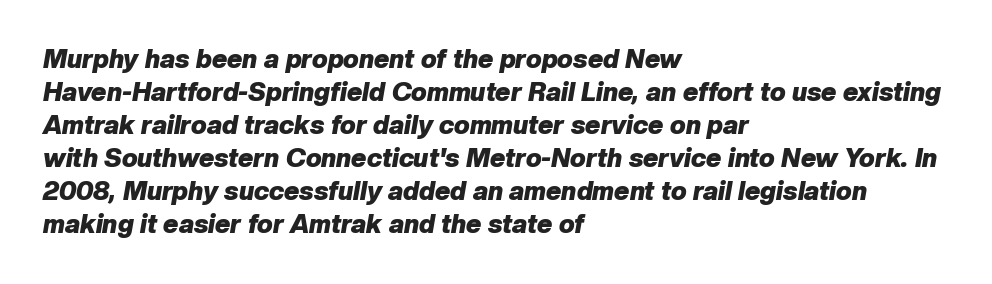
{"italic": "yes", "lean": "right", "slant_degrees": 10, "bold": "yes", "underline": "no", "align": "left", "line_spacing": "normal", "line_spacing_ratio": 1.27, "letter_spacing": "normal", "letter_spacing_em": 0.0, "glyph_px": 26}
